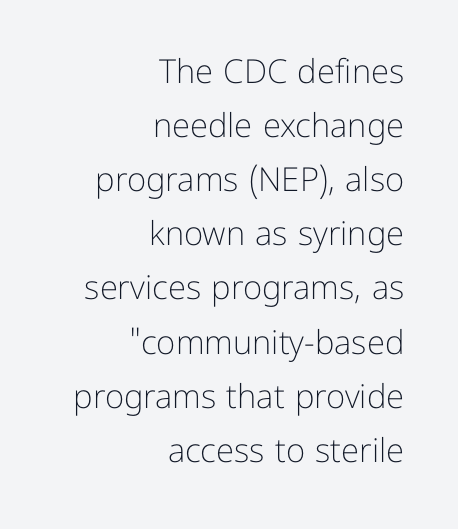
The line texture is even and compact thanks to regular tracking. You can tell from the bare stems that sans-serif type was used. All the whitespace from short lines collects on the left. Letters have the restrained weight of plain body copy at most. This is roman type, the default non-slanted kind.
